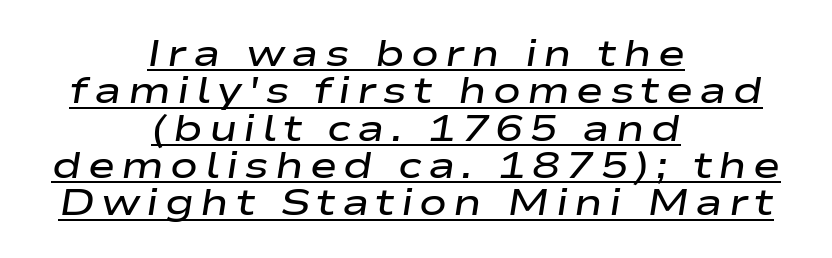
The image shows 37 px semibold, wide type, italic (leaning right); set centered, tight line spacing (1.01x), underlined; low stroke contrast and a medium x-height.
